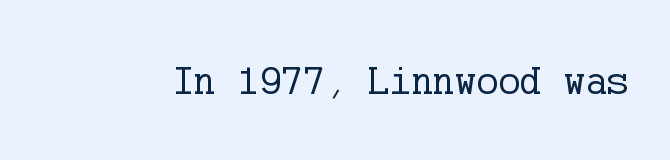
The image shows 41 px regular-weight serif type, upright; set normal letter spacing, not underlined; low stroke contrast and a medium x-height.
